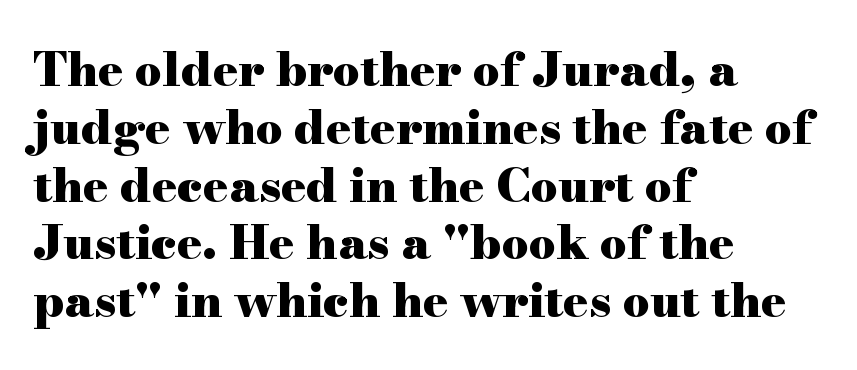
You could not count columns in this text — the font is proportionally spaced. You'd pick this weight for a headline — it's a proper bold. Default kerning and tracking; the words read as compact shapes. Letterform terminals end in serifs throughout the passage. Rendered with straight, roman letterforms. No word sits above an underline.
